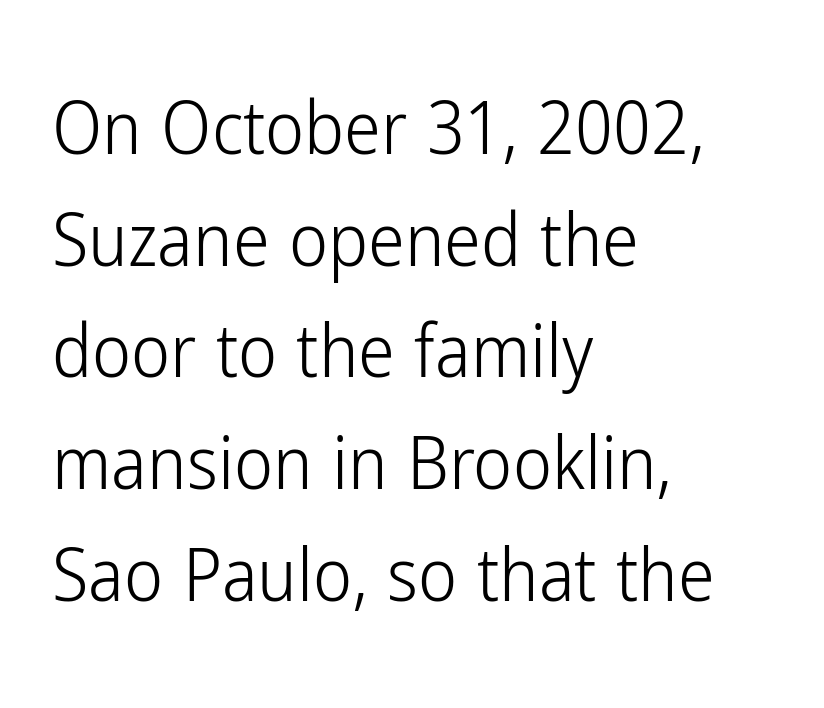
Q: Is the text bold? A: No.
Q: Is the text italic (slanted)? A: No, it is upright.
Q: Is the typeface a serif or a sans-serif typeface? A: Sans-serif.
Q: Is the text underlined? A: No.
Q: How is the paragraph aligned? A: Left-aligned.
Q: Is the spacing between letters normal or unusually wide? A: Normal.
Q: Is the spacing between lines tight, normal or loose? A: Normal.
Q: Width (condensed, normal, or wide)? A: Condensed.
Q: Stroke contrast? A: Low.
Q: x-height? A: Medium.
Q: Monospaced? A: No.
